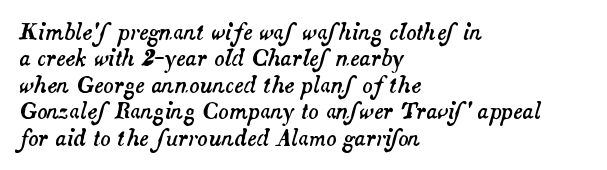
{"italic": "yes", "lean": "right", "slant_degrees": 14, "underline": "no", "align": "left", "line_spacing": "normal", "line_spacing_ratio": 1.26, "letter_spacing": "normal", "letter_spacing_em": 0.0, "glyph_px": 21}
